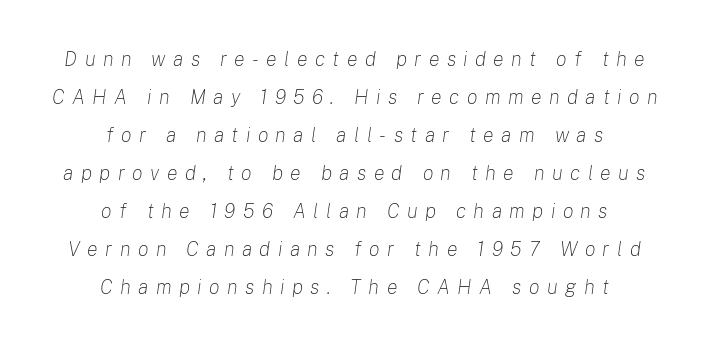
The letters look calm and open, with moderate or lighter stems. These lines were composed using italics. Horizontal alignment here is central, giving a formal, balanced look. A bare baseline throughout the passage. The rendering inserts visible extra space after every character.
